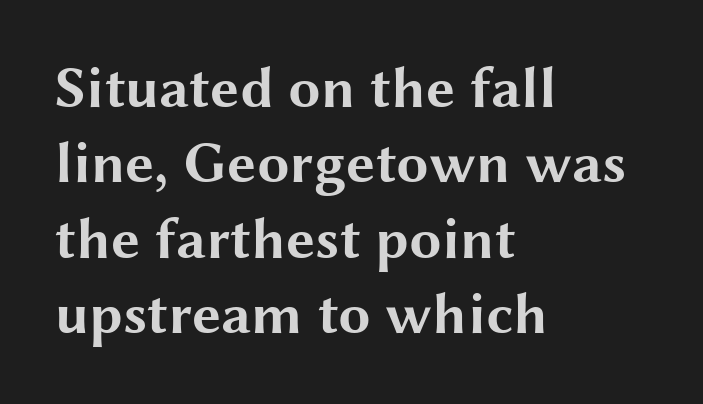
{"serif": "no", "italic": "no", "bold": "yes", "weight": "bold", "width": "wide", "stroke_contrast": "medium", "x_height": "medium", "monospaced": "no", "underline": "no", "align": "left", "line_spacing": "normal", "line_spacing_ratio": 1.3, "letter_spacing": "normal", "letter_spacing_em": 0.0, "glyph_px": 58}
